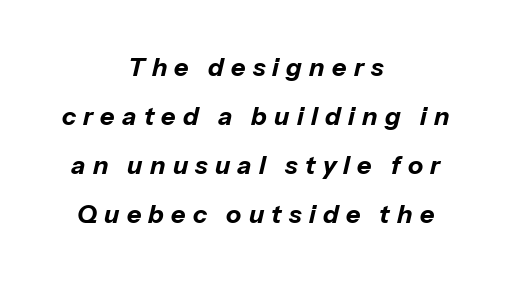
Q: Is the text bold? A: Yes.
Q: Is the text italic (slanted)? A: Yes, it leans right by about 13 degrees.
Q: Is the text underlined? A: No.
Q: How is the paragraph aligned? A: Centered.
Q: Is the spacing between letters normal or unusually wide? A: Unusually wide.
Q: Is the spacing between lines tight, normal or loose? A: Loose.
